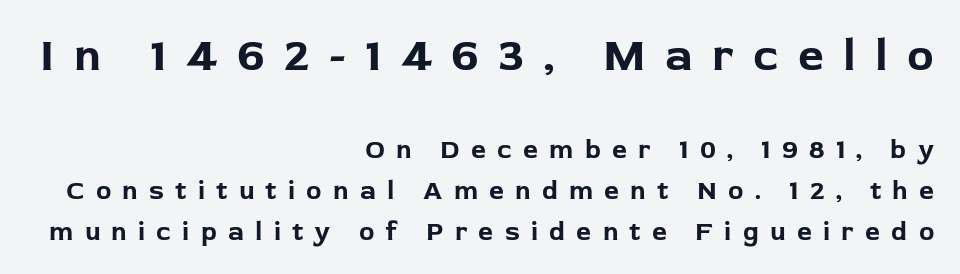
The image shows 45 px bold sans-serif type, upright; set right-aligned, normal line spacing (1.58x), unusually wide letter spacing (+0.43 em), not underlined; the first (top) block is 1.73x larger; low stroke contrast and a medium x-height.
